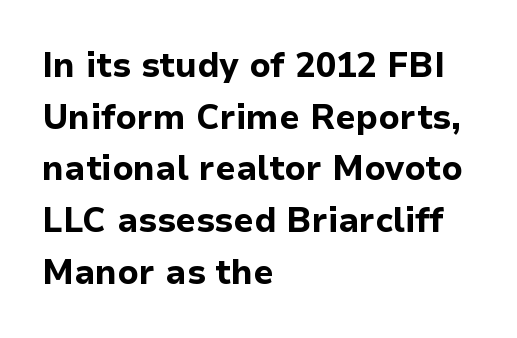
Q: Is the text bold? A: Yes.
Q: Is the text italic (slanted)? A: No, it is upright.
Q: Is the typeface a serif or a sans-serif typeface? A: Sans-serif.
Q: Is the text underlined? A: No.
Q: How is the paragraph aligned? A: Left-aligned.
Q: Is the spacing between letters normal or unusually wide? A: Normal.
Q: Is the spacing between lines tight, normal or loose? A: Normal.
Q: Width (condensed, normal, or wide)? A: Normal.
Q: Stroke contrast? A: Low.
Q: x-height? A: Medium.
Q: Monospaced? A: No.
